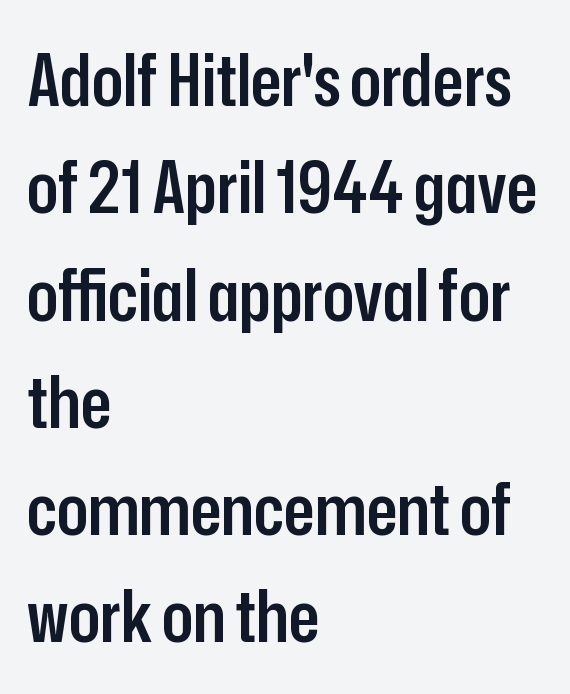
This is the in-between weight designers call semibold or demi. A roman cut, with each character standing at attention. The gap between lines stays unmarked. Typeset ragged right — the left edge is the straight one. There is no visible air inserted between adjacent glyphs. The passage shown is typeset with a sans-serif family.
